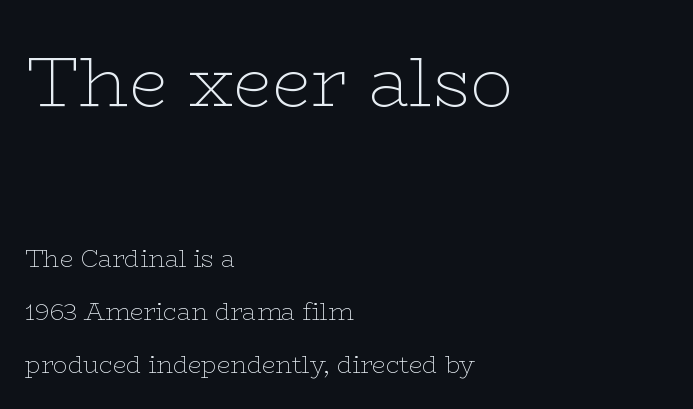
Anything drawn beneath the words? Only blank space. A typesetter would call this zero additional tracking. A serif font was chosen for this passage. No heavy texture on the line: the type isn't bold. Reading down the column, the eye jumps a long way to each next line.
